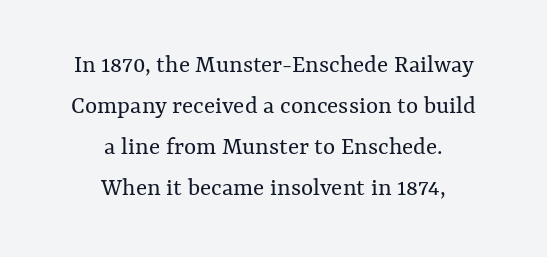
The image shows 26 px text type, upright; set centered, normal line spacing (1.58x), normal letter spacing, not underlined.
